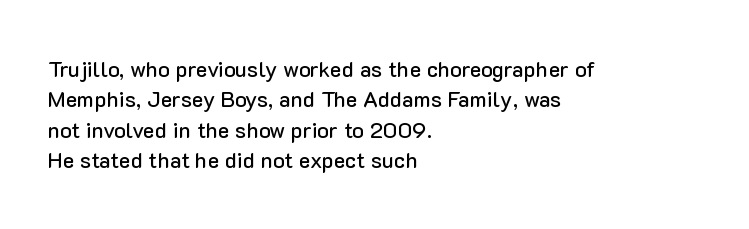
The image shows 22 px text type, upright; set left-aligned, normal line spacing (1.38x), normal letter spacing, not underlined.
